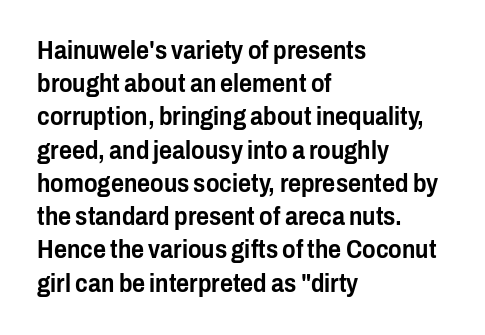
{"italic": "no", "underline": "no", "align": "left", "line_spacing": "normal", "line_spacing_ratio": 1.33, "letter_spacing": "normal", "letter_spacing_em": 0.0, "glyph_px": 25}
